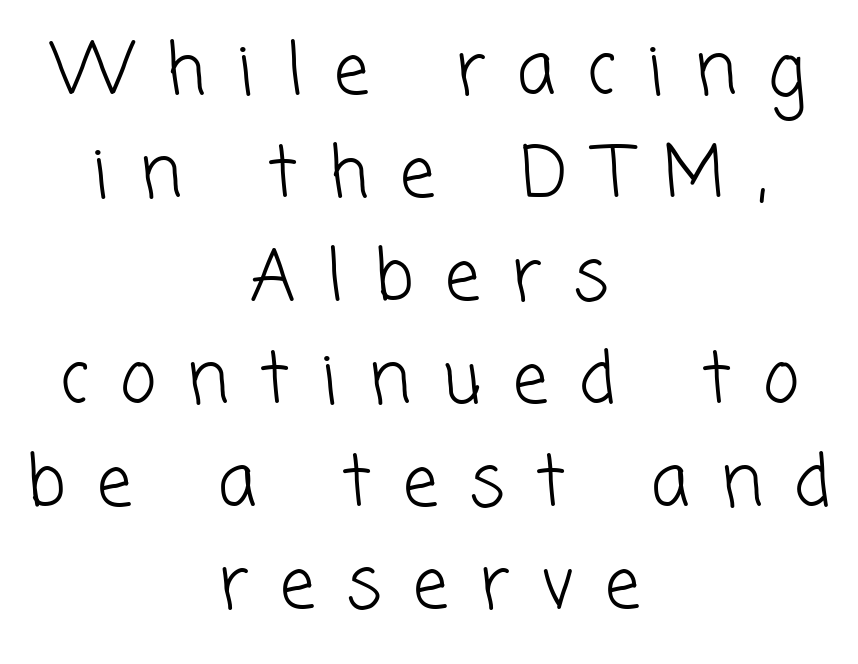
The image shows 70 px light sans-serif type; set centered, normal line spacing (1.47x), unusually wide letter spacing (+0.45 em), not underlined; low stroke contrast and a medium x-height.
